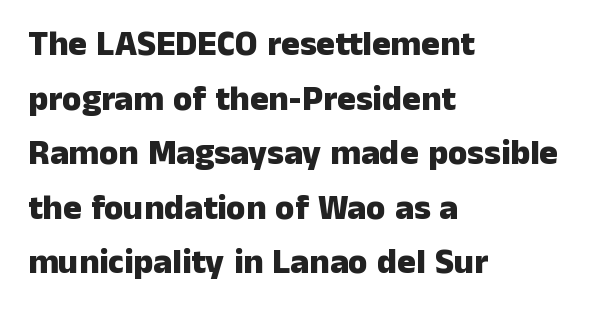
The image shows 35 px heavy sans-serif type, upright; set left-aligned, normal line spacing (1.56x), normal letter spacing, not underlined; low stroke contrast and a medium x-height.
